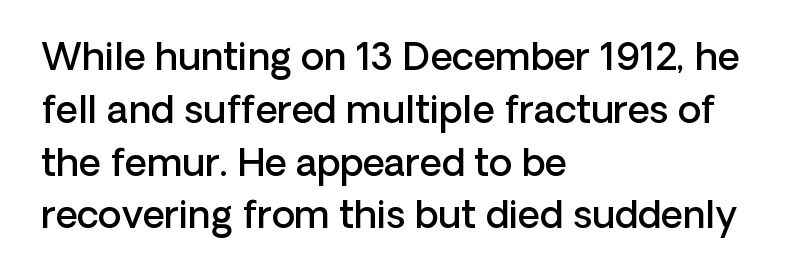
{"serif": "no", "italic": "no", "bold": "semi", "weight": "semibold", "width": "normal", "stroke_contrast": "low", "x_height": "medium", "monospaced": "no", "underline": "no", "align": "left", "line_spacing": "normal", "line_spacing_ratio": 1.39, "letter_spacing": "normal", "letter_spacing_em": 0.0, "glyph_px": 38}
